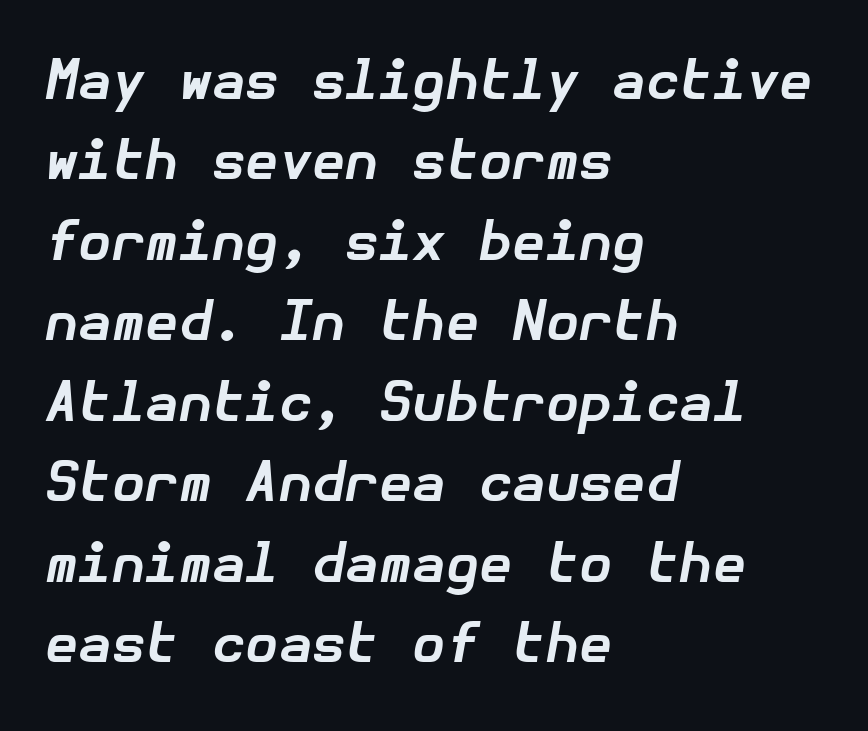
Designer's note — italics engaged. The leading is moderate, giving the passage an even texture. In terms of weight, the rendering is a true, heavy bold. Bare-footed words on every line. The horizontal fit of the characters is conventional and even. The typesetter chose a ragged-right arrangement here.
